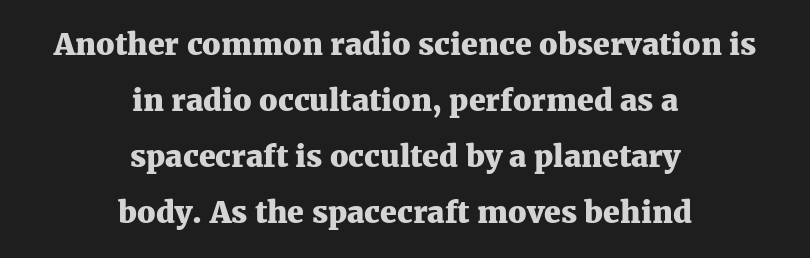
The image shows 30 px heavy serif type, upright; set centered, line spacing 1.87x, normal letter spacing, not underlined; medium stroke contrast and a medium x-height.
